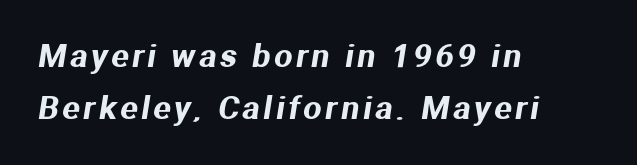
Is there much room between lines? A standard amount, neither cramped nor airy. Classification — sans serif. Leftover space on each line is placed entirely after the last word. The face used here is proportionally spaced, like ordinary book or web type. Unmarked baselines from the first word to the last.
